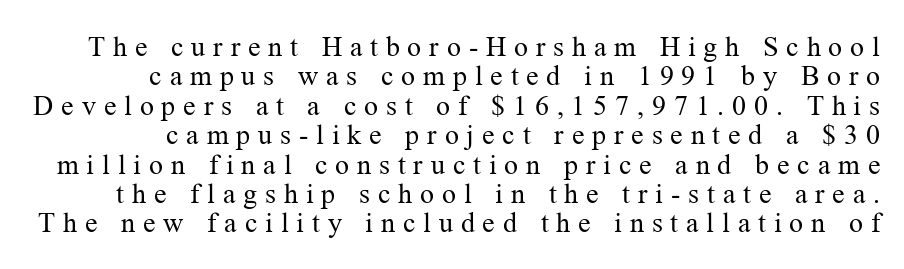
{"serif": "yes", "italic": "no", "bold": "no", "weight": "regular", "width": "normal", "stroke_contrast": "medium", "x_height": "medium", "monospaced": "no", "underline": "no", "line_spacing": "tight", "line_spacing_ratio": 1.05, "letter_spacing": "wide", "letter_spacing_em": 0.28, "glyph_px": 28}
